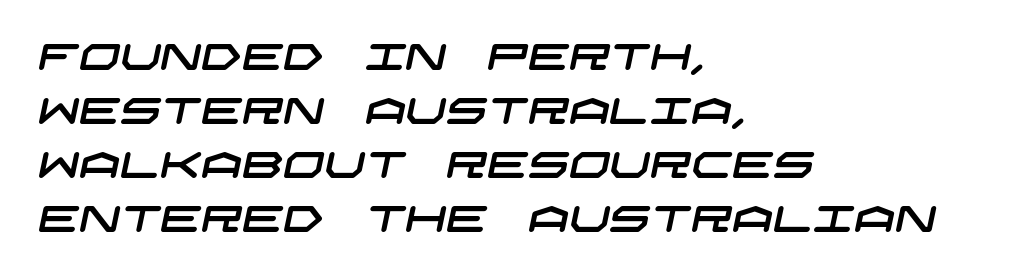
The image shows 36 px wide sans-serif type; set left-aligned, normal line spacing (1.5x), normal letter spacing, not underlined; low stroke contrast and a large x-height.
